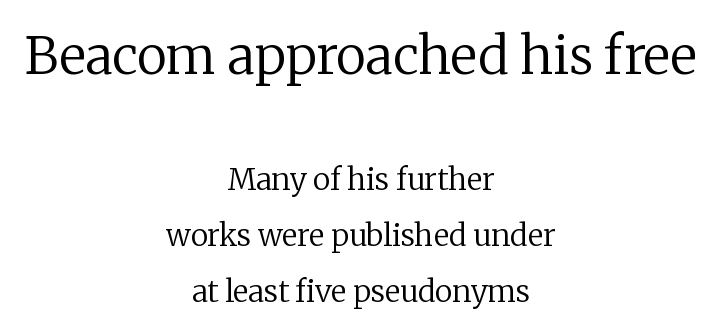
The image shows 52 px regular-weight serif type, upright; set centered, line spacing 1.86x, normal letter spacing, not underlined; the first (top) block is 1.73x larger; low stroke contrast and a medium x-height.
